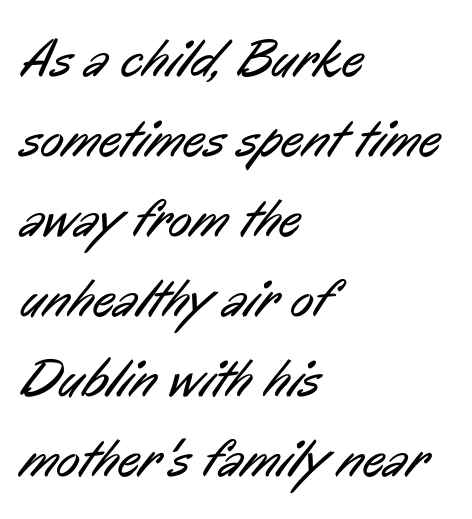
{"serif": "no", "bold": "no", "weight": "regular", "width": "condensed", "stroke_contrast": "low", "x_height": "medium", "monospaced": "no", "underline": "no", "align": "left", "line_spacing": "normal", "line_spacing_ratio": 1.48, "letter_spacing": "normal", "letter_spacing_em": 0.0, "glyph_px": 54}
